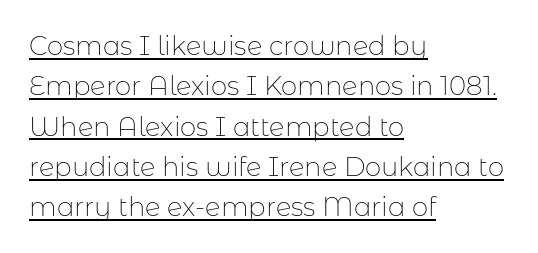
{"italic": "no", "bold": "no", "underline": "yes", "align": "left", "line_spacing": "normal", "line_spacing_ratio": 1.55, "letter_spacing": "normal", "letter_spacing_em": 0.0, "glyph_px": 26}
